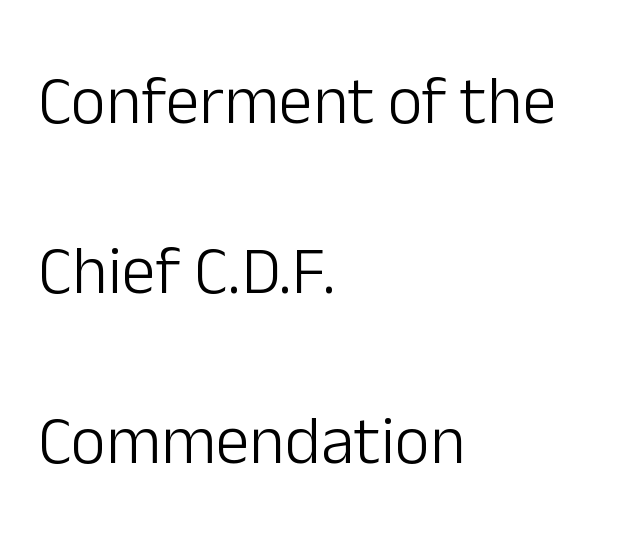
A quiet, ordinary-to-light weight characterises the typeface. Layout note: lines flush left. The passage shown is typeset with a sans-serif family. The glyphs are unaccompanied by any horizontal stroke below them. Posture: vertical.
